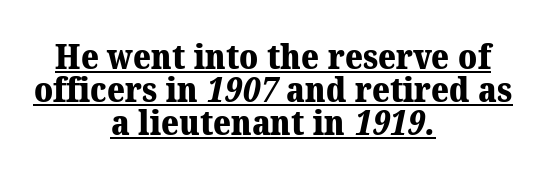
The image shows 34 px heavy serif type; set centered, tight line spacing (0.97x), normal letter spacing, underlined; medium stroke contrast and a medium x-height.
